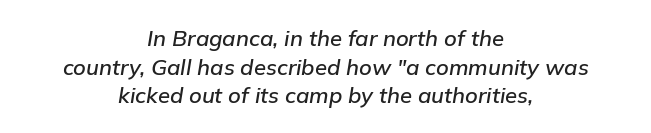
{"italic": "yes", "lean": "right", "slant_degrees": 9, "underline": "no", "align": "center", "line_spacing": "normal", "line_spacing_ratio": 1.3, "letter_spacing": "normal", "letter_spacing_em": 0.0, "glyph_px": 22}
